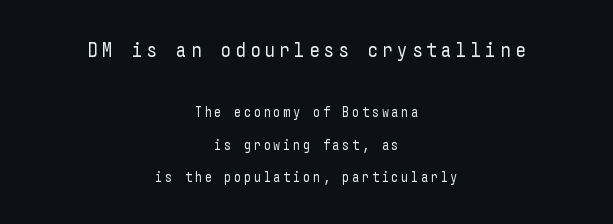
Q: Is the text bold? A: No.
Q: Is the text italic (slanted)? A: No, it is upright.
Q: Is the text underlined? A: No.
Q: How is the paragraph aligned? A: Centered.
Q: Is the spacing between lines tight, normal or loose? A: Loose.
Q: Which block of text is set in a larger size, the first (top) or the second (bottom)? A: The first (top) one.
